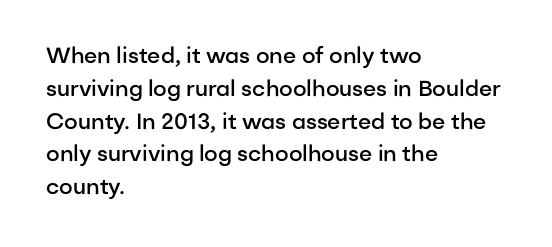
The image shows 22 px text type, upright; set left-aligned, normal line spacing (1.49x), normal letter spacing, not underlined.
